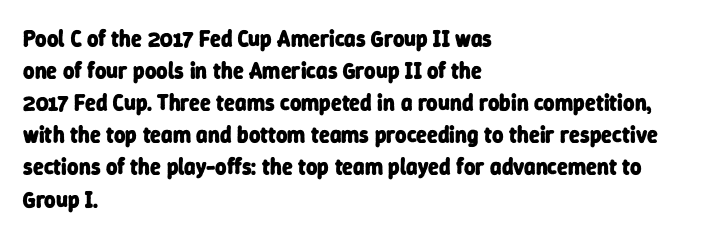
Q: Is the text bold? A: Yes.
Q: Is the text underlined? A: No.
Q: How is the paragraph aligned? A: Left-aligned.
Q: Is the spacing between letters normal or unusually wide? A: Normal.
Q: Is the spacing between lines tight, normal or loose? A: Normal.
